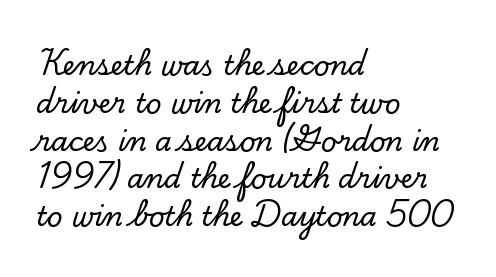
{"underline": "no", "align": "left", "line_spacing": "normal", "line_spacing_ratio": 1.4, "letter_spacing": "normal", "letter_spacing_em": 0.0, "glyph_px": 27}
